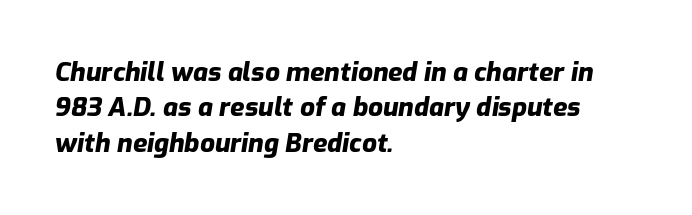
The image shows 26 px bold type, italic (leaning right); set left-aligned, normal line spacing (1.36x), normal letter spacing, not underlined.
